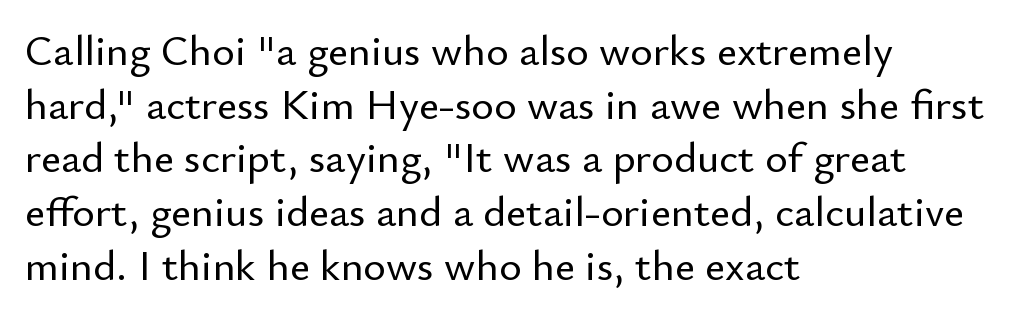
{"serif": "no", "italic": "no", "width": "normal", "stroke_contrast": "low", "x_height": "small", "monospaced": "no", "underline": "no", "align": "left", "line_spacing": "normal", "line_spacing_ratio": 1.25, "letter_spacing": "normal", "letter_spacing_em": 0.0, "glyph_px": 43}
